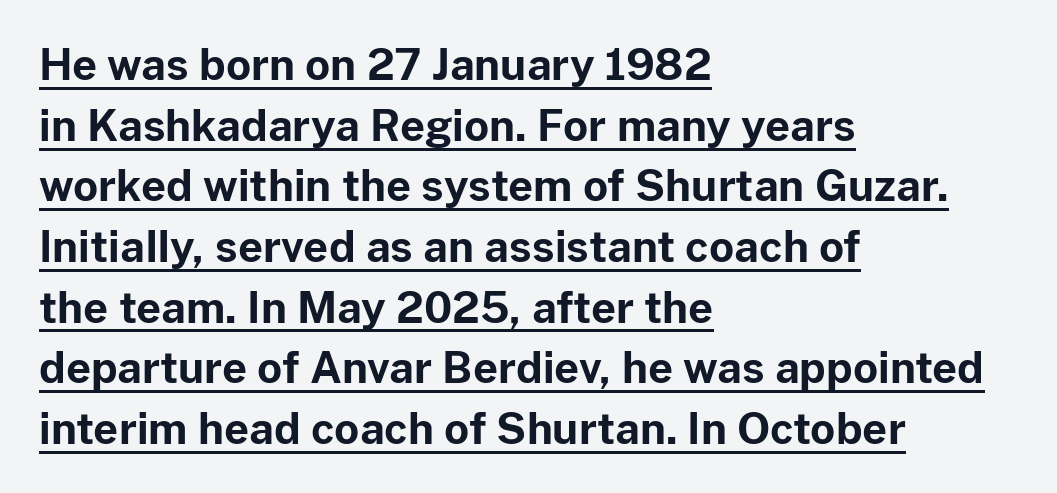
Does a line run under the words? Yes, clearly. This rendering uses left alignment, leaving the right contour irregular. Observe the ordinary spacing: letters are neighbours, not strangers. Regarding serifs, this sample does without them. What's the leading like? Ordinary, nothing unusual. Varying glyph widths throughout — classic text-font behaviour.
